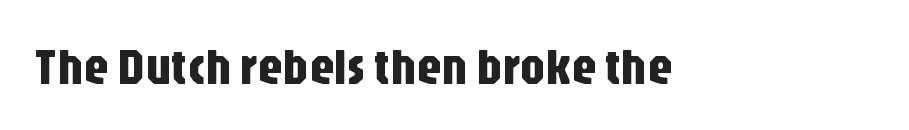
The image shows 51 px condensed sans-serif type, upright; set normal letter spacing, not underlined; low stroke contrast and a large x-height.
